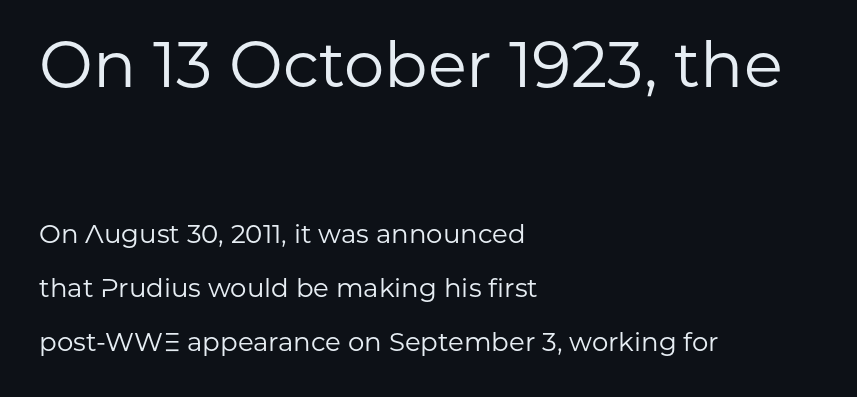
{"serif": "no", "italic": "no", "bold": "no", "weight": "regular", "width": "normal", "stroke_contrast": "low", "x_height": "medium", "monospaced": "no", "underline": "no", "align": "left", "line_spacing": "loose", "line_spacing_ratio": 2.08, "letter_spacing": "normal", "letter_spacing_em": 0.0, "larger_block": "first", "size_ratio": 2.46, "glyph_px": 64}
